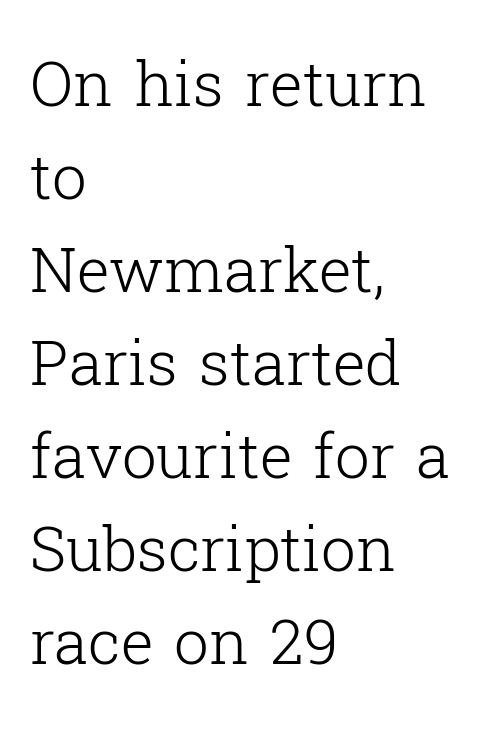
The font's upright variant was chosen for this text. The strokes carry an ordinary text weight at most. Varying glyph widths throughout — classic text-font behaviour. Nobody drew a line under any word here. The face used here is seriffed, in the tradition of book romans.
